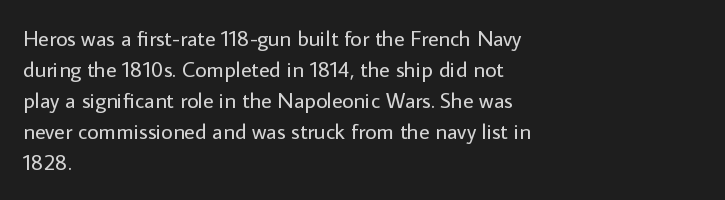
Q: Is the text bold? A: No.
Q: Is the text italic (slanted)? A: No, it is upright.
Q: Is the text underlined? A: No.
Q: How is the paragraph aligned? A: Left-aligned.
Q: Is the spacing between letters normal or unusually wide? A: Normal.
Q: Is the spacing between lines tight, normal or loose? A: Normal.
